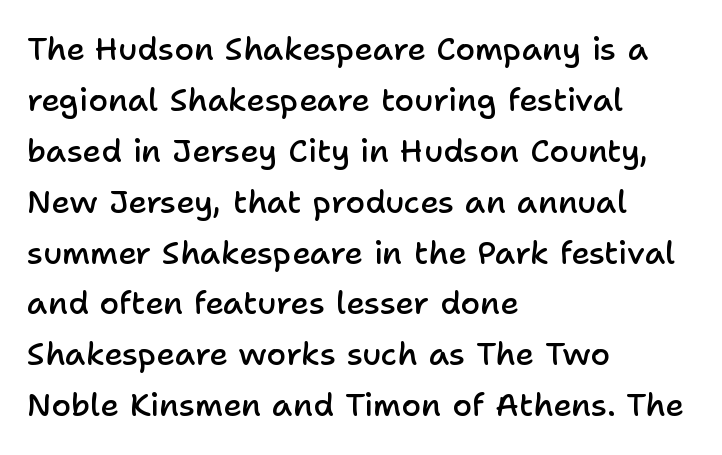
The image shows 32 px semibold sans-serif type, upright; set left-aligned, normal line spacing (1.59x), normal letter spacing, not underlined; low stroke contrast and a medium x-height.
